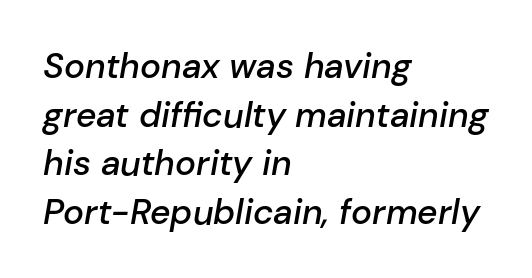
Q: Is the text bold? A: Semi-bold.
Q: Is the text italic (slanted)? A: Yes, it leans right by about 10 degrees.
Q: Is the text underlined? A: No.
Q: How is the paragraph aligned? A: Left-aligned.
Q: Is the spacing between letters normal or unusually wide? A: Normal.
Q: Is the spacing between lines tight, normal or loose? A: Normal.
Q: Width (condensed, normal, or wide)? A: Normal.
Q: Stroke contrast? A: Low.
Q: x-height? A: Medium.
Q: Monospaced? A: No.
